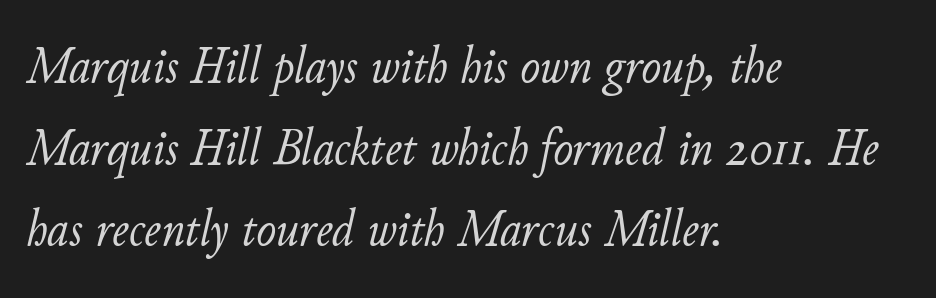
Q: Is the text bold? A: No.
Q: Is the text italic (slanted)? A: Yes, it leans right by about 11 degrees.
Q: Is the text underlined? A: No.
Q: How is the paragraph aligned? A: Left-aligned.
Q: Is the spacing between letters normal or unusually wide? A: Normal.
Q: Is the spacing between lines tight, normal or loose? A: Normal.
Q: Width (condensed, normal, or wide)? A: Normal.
Q: Stroke contrast? A: Low.
Q: x-height? A: Small.
Q: Monospaced? A: No.
